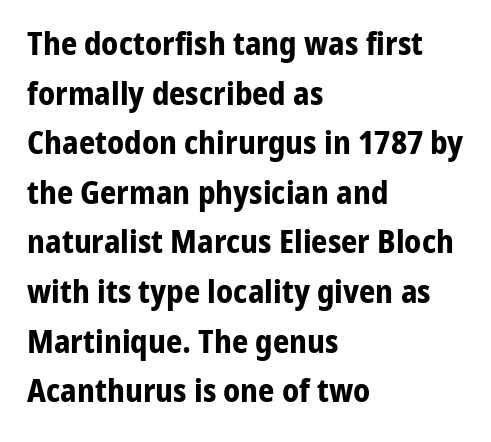
The image shows 32 px bold sans-serif type, upright; set left-aligned, normal line spacing (1.55x), normal letter spacing, not underlined; low stroke contrast and a medium x-height.
